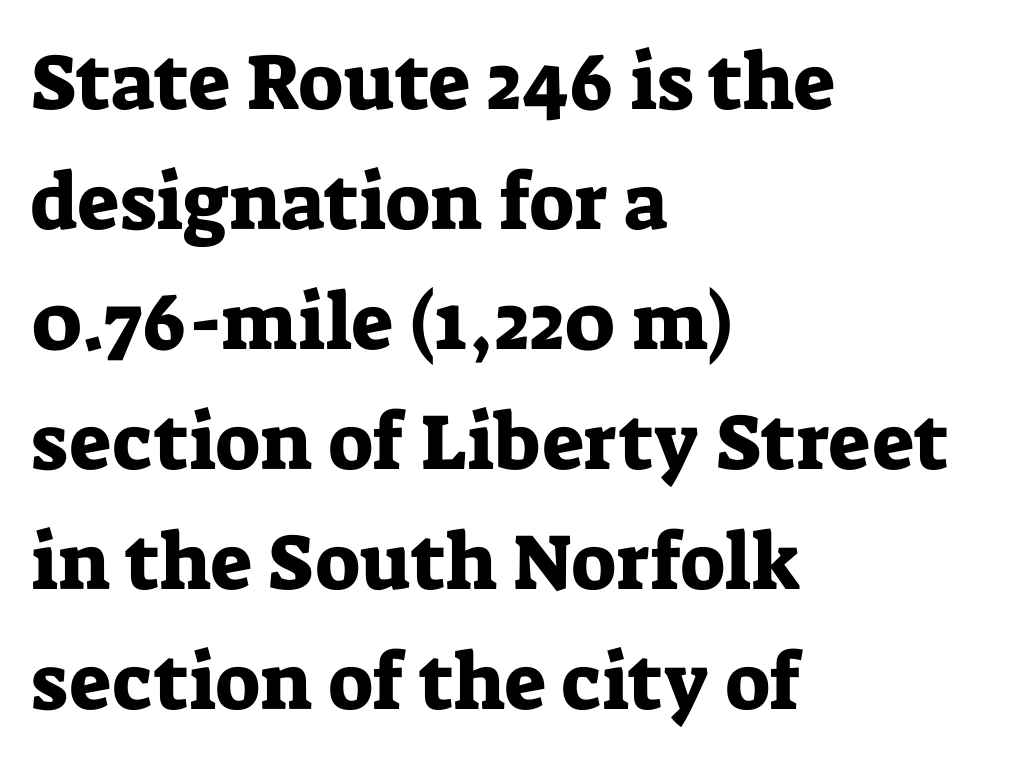
{"serif": "yes", "italic": "no", "width": "normal", "stroke_contrast": "low", "x_height": "medium", "monospaced": "no", "underline": "no", "align": "left", "line_spacing": "normal", "line_spacing_ratio": 1.52, "letter_spacing": "normal", "letter_spacing_em": 0.0, "glyph_px": 79}
